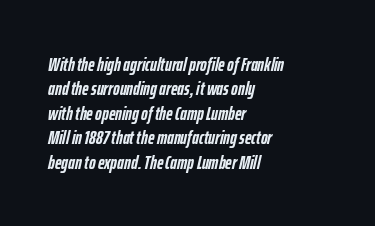
Q: Is the text bold? A: Yes.
Q: Is the text italic (slanted)? A: Yes, it leans right by about 12 degrees.
Q: Is the text underlined? A: No.
Q: How is the paragraph aligned? A: Left-aligned.
Q: Is the spacing between letters normal or unusually wide? A: Normal.
